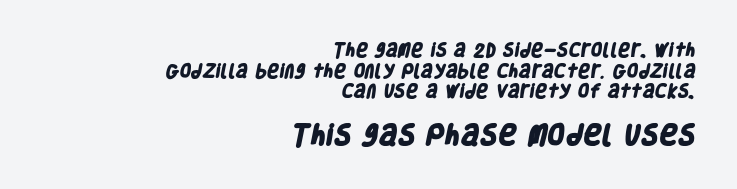
The image shows 23 px bold type; set right-aligned, normal line spacing (1.38x), normal letter spacing, not underlined; the second (bottom) block is 1.53x larger.
